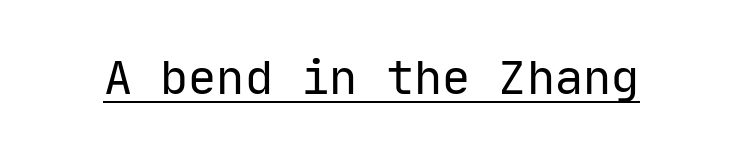
{"serif": "no", "italic": "no", "bold": "no", "weight": "regular", "width": "normal", "stroke_contrast": "low", "x_height": "medium", "monospaced": "yes", "underline": "yes", "letter_spacing": "normal", "letter_spacing_em": 0.0, "glyph_px": 47}
